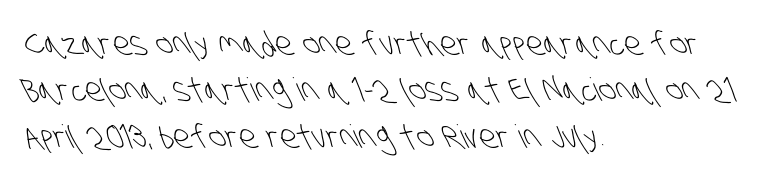
Q: Is the text bold? A: No.
Q: Is the typeface a serif or a sans-serif typeface? A: Sans-serif.
Q: Is the text underlined? A: No.
Q: How is the paragraph aligned? A: Left-aligned.
Q: Is the spacing between letters normal or unusually wide? A: Normal.
Q: Is the spacing between lines tight, normal or loose? A: Normal.
Q: Width (condensed, normal, or wide)? A: Condensed.
Q: Stroke contrast? A: Low.
Q: x-height? A: Large.
Q: Monospaced? A: No.
